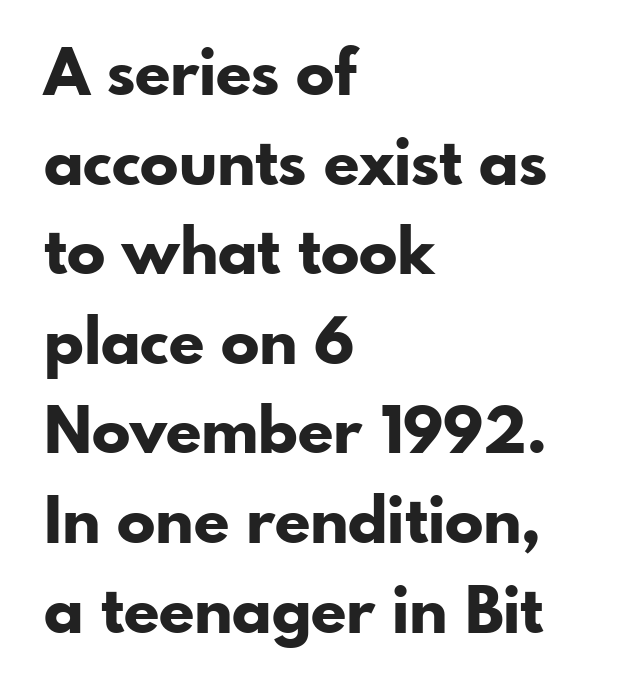
Is the type bold? Yes — the strokes are clearly thick and heavy. The type family on display is of the sans-serif kind. The letters advance in unequal steps, a hallmark of proportional type. The specimen reads as upright at a glance. The letterforms sit shoulder to shoulder at normal distance. The rows are spaced the way most documents space them.
